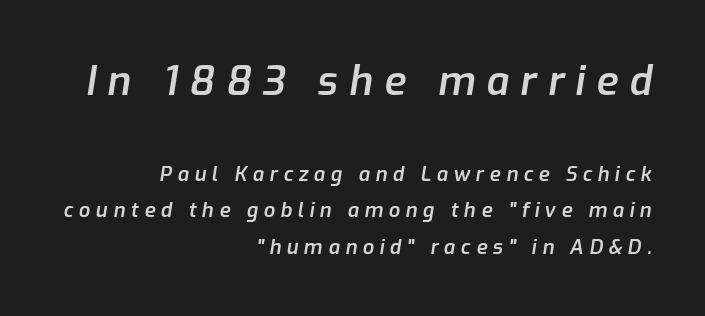
{"italic": "yes", "lean": "right", "slant_degrees": 9, "bold": "semi", "weight": "semibold", "width": "normal", "stroke_contrast": "low", "x_height": "medium", "monospaced": "no", "underline": "no", "align": "right", "line_spacing_ratio": 1.84, "letter_spacing": "wide", "letter_spacing_em": 0.28, "larger_block": "first", "size_ratio": 2.0, "glyph_px": 40}
